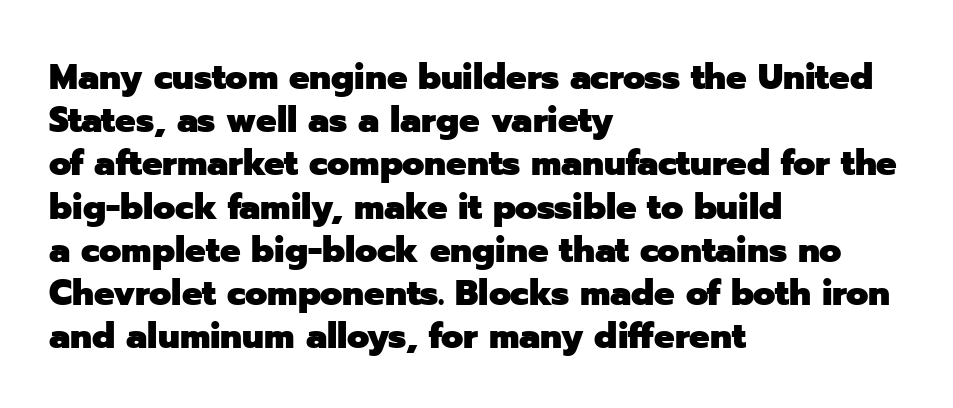
Q: Is the text bold? A: Yes.
Q: Is the text italic (slanted)? A: No, it is upright.
Q: Is the typeface a serif or a sans-serif typeface? A: Sans-serif.
Q: Is the text underlined? A: No.
Q: How is the paragraph aligned? A: Left-aligned.
Q: Is the spacing between letters normal or unusually wide? A: Normal.
Q: Width (condensed, normal, or wide)? A: Normal.
Q: Stroke contrast? A: Low.
Q: x-height? A: Medium.
Q: Monospaced? A: No.
